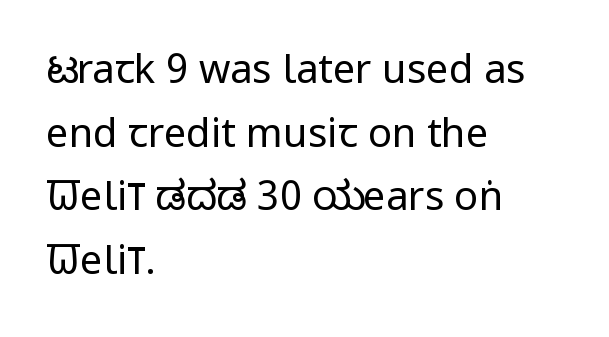
{"serif": "no", "italic": "no", "bold": "no", "weight": "regular", "width": "condensed", "stroke_contrast": "low", "x_height": "large", "monospaced": "no", "underline": "no", "align": "left", "line_spacing": "normal", "line_spacing_ratio": 1.59, "letter_spacing": "normal", "letter_spacing_em": 0.0, "glyph_px": 40}
